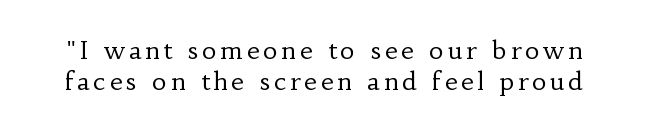
Ordinary non-slanted type is in use. Stroke thickness stays within the range of a standard reading face or lighter. The passage shown is not underscored anywhere. If you measured baseline to baseline, you'd find a middling distance.
